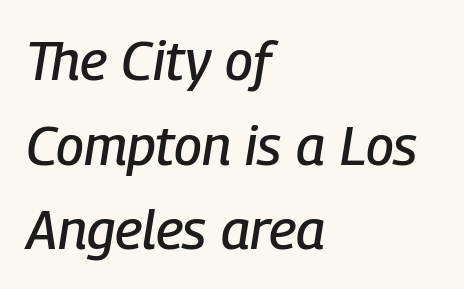
Q: Is the text italic (slanted)? A: Yes, it leans right by about 9 degrees.
Q: Is the text underlined? A: No.
Q: How is the paragraph aligned? A: Left-aligned.
Q: Is the spacing between letters normal or unusually wide? A: Normal.
Q: Is the spacing between lines tight, normal or loose? A: Normal.
Q: Width (condensed, normal, or wide)? A: Condensed.
Q: Stroke contrast? A: Low.
Q: x-height? A: Medium.
Q: Monospaced? A: No.
